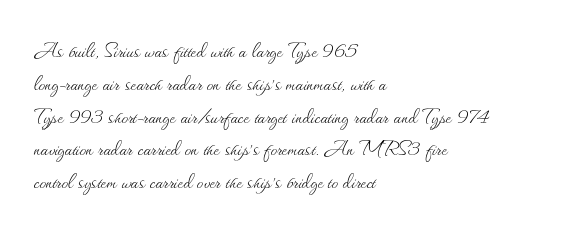
{"bold": "no", "underline": "no", "align": "left", "line_spacing": "normal", "line_spacing_ratio": 1.26, "letter_spacing": "normal", "letter_spacing_em": 0.0, "glyph_px": 26}
